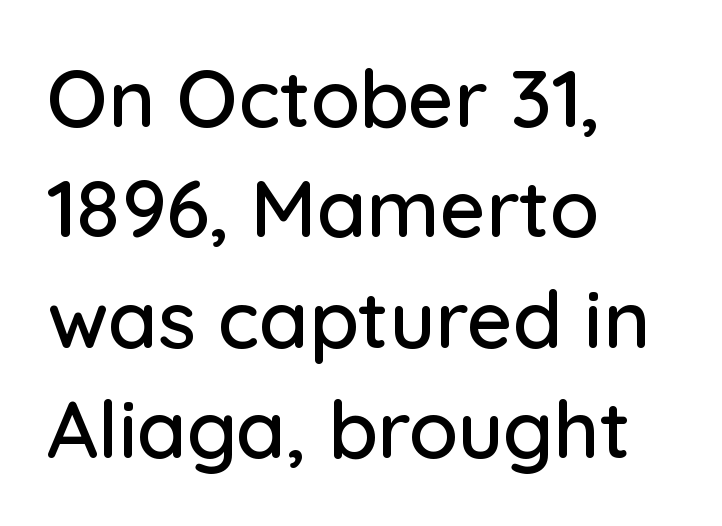
{"serif": "no", "italic": "no", "width": "normal", "stroke_contrast": "low", "x_height": "medium", "monospaced": "no", "underline": "no", "align": "left", "line_spacing": "normal", "line_spacing_ratio": 1.38, "letter_spacing": "normal", "letter_spacing_em": 0.0, "glyph_px": 80}
